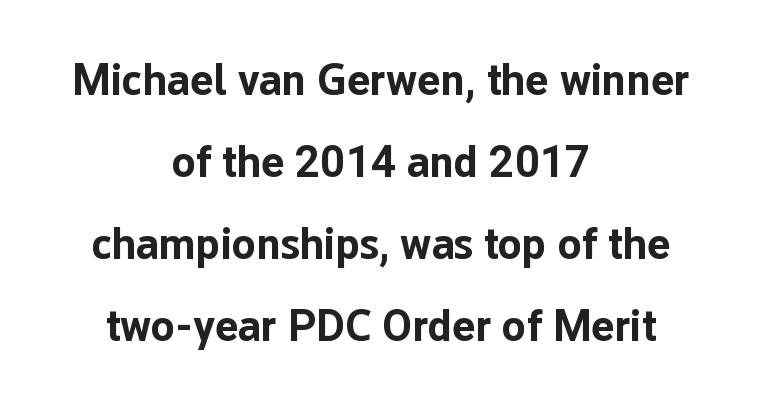
The image shows 44 px bold sans-serif type, upright; set centered, line spacing 1.86x, normal letter spacing, not underlined; low stroke contrast and a medium x-height.
